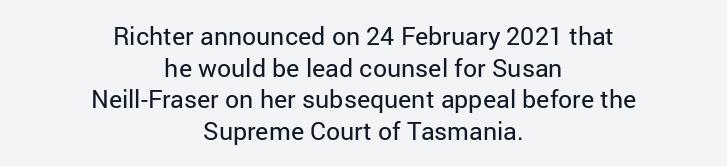
Decoration check: the copy has no underline. Does extra space separate the letters? No, they use regular spacing. Letters have the restrained weight of plain body copy at most. Italic: no, the glyphs are upright roman.
